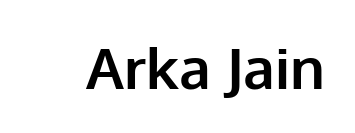
Do the letters lean? They stand straight. Heft: maximum for text — a bold. What stands out about the letter spacing? Nothing — it is the standard amount. Stroke terminals: plain, sans-serif. Descenders are the only things crossing below the line.
